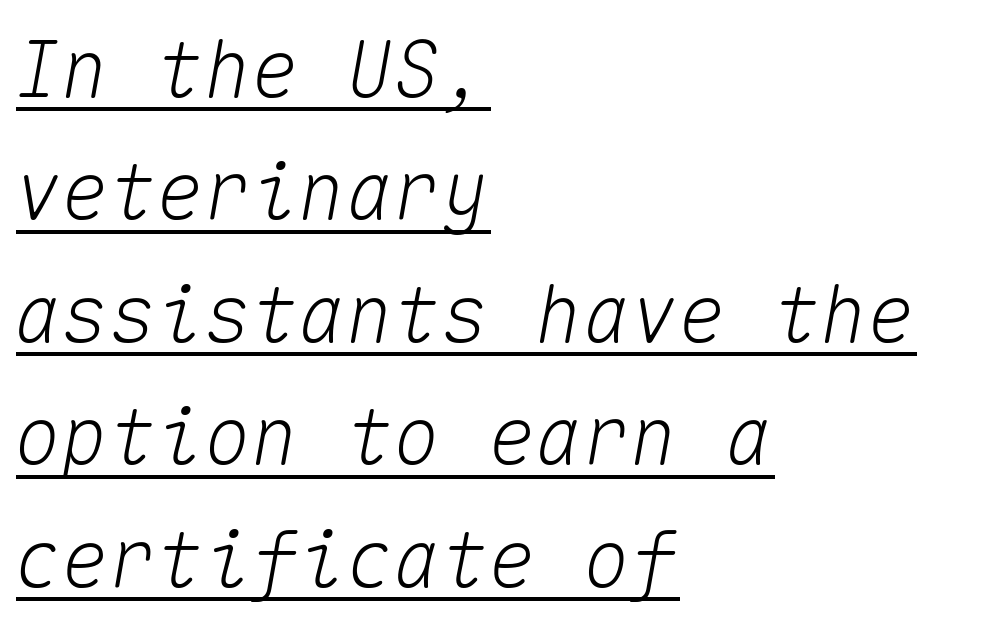
The image shows 79 px text type, italic (leaning right), monospaced; set left-aligned, normal line spacing (1.55x), normal letter spacing, underlined; medium stroke contrast and a medium x-height.
